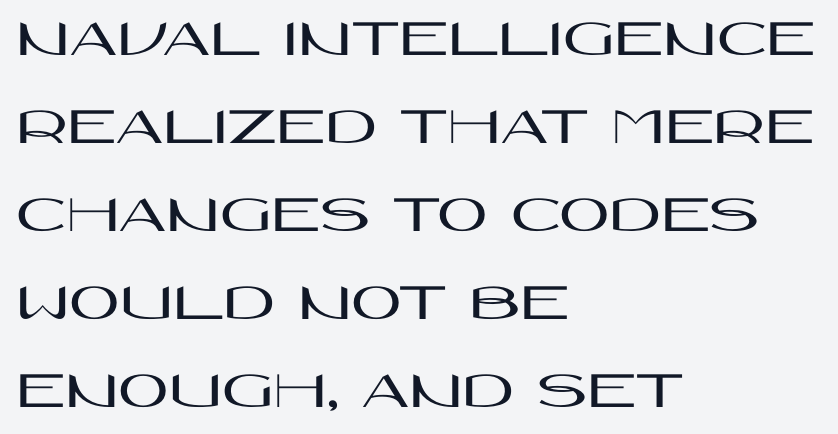
The image shows 55 px wide sans-serif type, upright; set left-aligned, normal line spacing (1.6x), normal letter spacing, not underlined; high stroke contrast and a large x-height.
